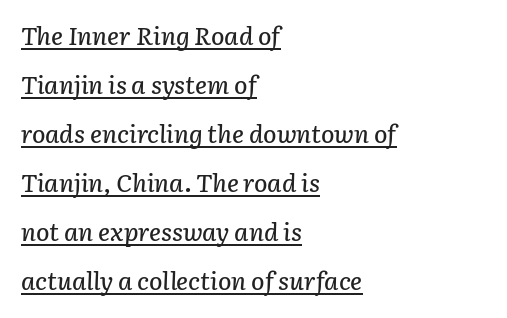
{"italic": "yes", "lean": "right", "slant_degrees": 3, "underline": "yes", "align": "left", "line_spacing": "loose", "line_spacing_ratio": 1.96, "letter_spacing": "normal", "letter_spacing_em": 0.0, "glyph_px": 25}
